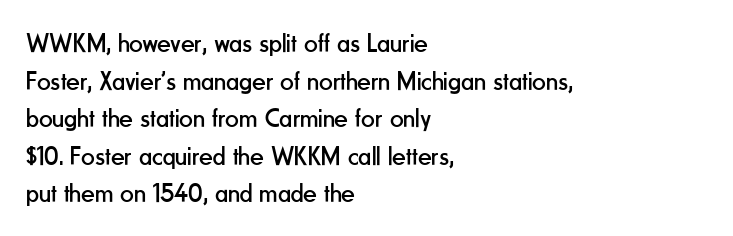
The image shows 27 px text type, upright; set left-aligned, normal line spacing (1.39x), normal letter spacing, not underlined.
